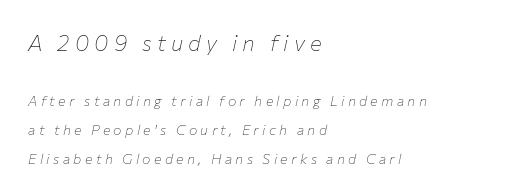
Is the type slanted? Yes — the strokes lean at a clear angle. In terms of letterspacing, this is a distinctly airy, spread setting. Weight: in the light-to-regular range. The gap between lines stays unmarked. Horizontally, the lines are justified to the leading edge only.
